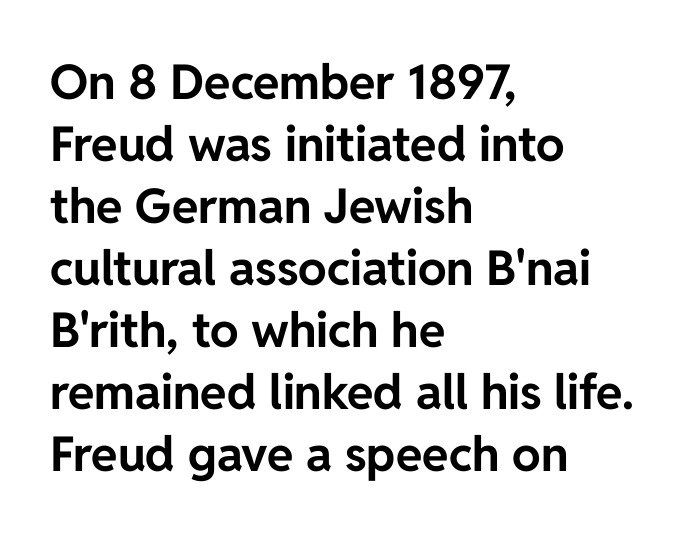
The image shows 48 px bold sans-serif type, upright; set left-aligned, normal line spacing (1.29x), normal letter spacing, not underlined; low stroke contrast and a medium x-height.
